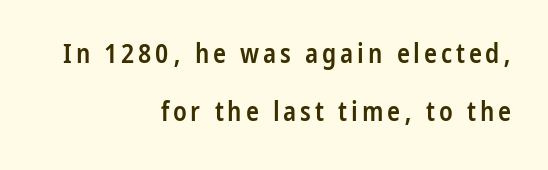
Which margin do the lines hug? The right one — the left edge is uneven. Every letter is mildly thick-stroked: semibold rather than bold. The strip under each line holds only bare page. The lettering stays uniformly vertical, giving the passage a roman look. Airy leading.
